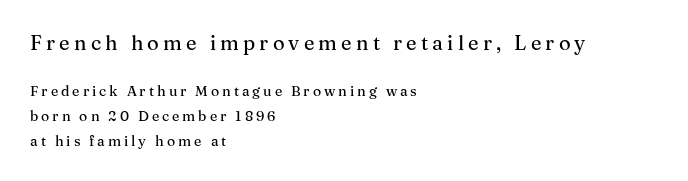
The image shows 20 px text type, upright; set left-aligned, line spacing 1.8x, unusually wide letter spacing (+0.21 em), not underlined; the first (top) block is 1.43x larger.
